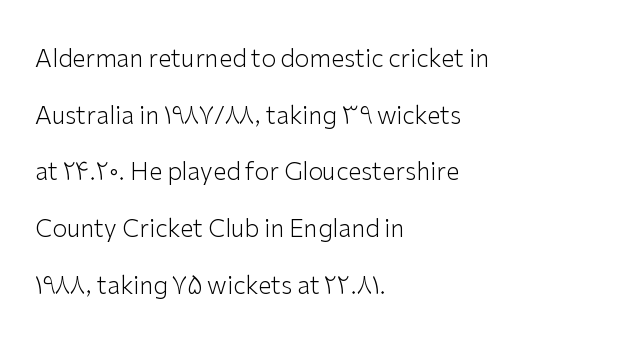
Q: Is the text bold? A: No.
Q: Is the text italic (slanted)? A: No, it is upright.
Q: Is the text underlined? A: No.
Q: How is the paragraph aligned? A: Left-aligned.
Q: Is the spacing between letters normal or unusually wide? A: Normal.
Q: Is the spacing between lines tight, normal or loose? A: Loose.
